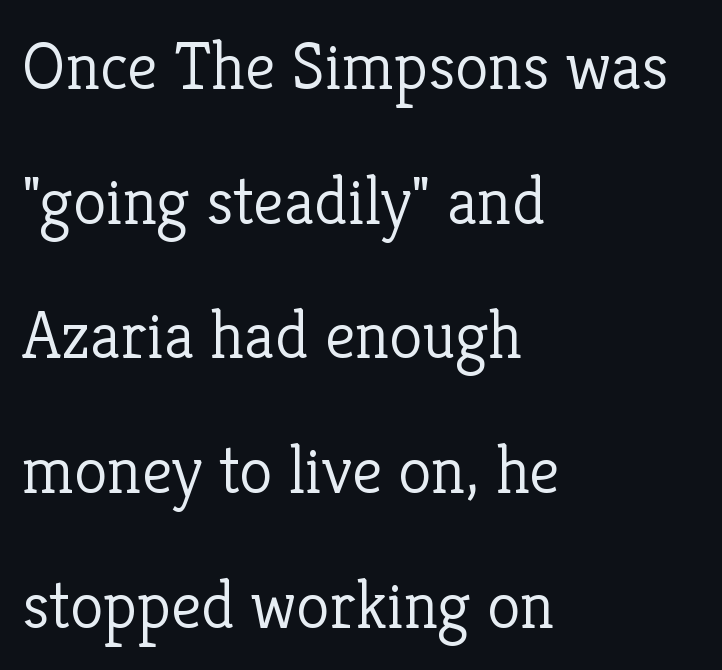
{"serif": "yes", "italic": "no", "bold": "no", "weight": "light", "width": "normal", "stroke_contrast": "low", "x_height": "medium", "monospaced": "no", "underline": "no", "align": "left", "line_spacing": "loose", "line_spacing_ratio": 1.98, "letter_spacing": "normal", "letter_spacing_em": 0.0, "glyph_px": 68}
